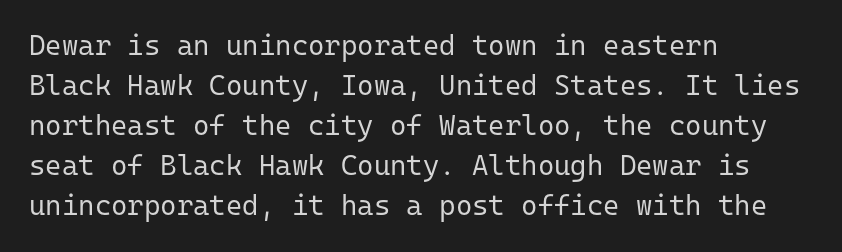
Q: Is the text bold? A: No.
Q: Is the text italic (slanted)? A: No, it is upright.
Q: Is the typeface a serif or a sans-serif typeface? A: Sans-serif.
Q: Is the text underlined? A: No.
Q: How is the paragraph aligned? A: Left-aligned.
Q: Is the spacing between letters normal or unusually wide? A: Normal.
Q: Is the spacing between lines tight, normal or loose? A: Normal.
Q: Width (condensed, normal, or wide)? A: Normal.
Q: Stroke contrast? A: Low.
Q: x-height? A: Medium.
Q: Monospaced? A: Yes.
